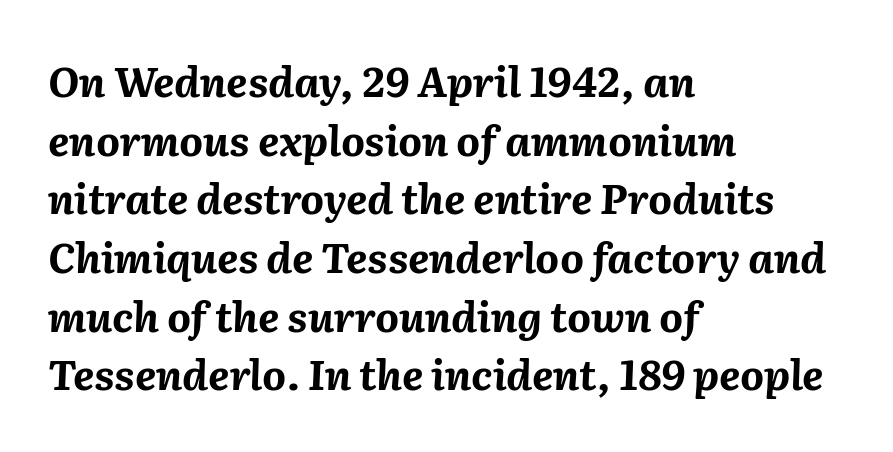
The image shows 41 px bold type, italic (leaning right); set left-aligned, normal line spacing (1.43x), normal letter spacing, not underlined; medium stroke contrast and a medium x-height.
